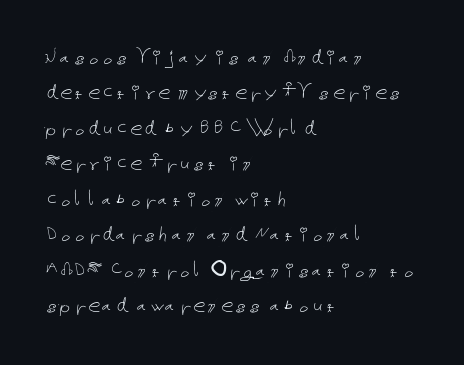
{"italic": "no", "bold": "no", "underline": "no", "align": "left", "line_spacing": "normal", "line_spacing_ratio": 1.42, "letter_spacing": "normal", "letter_spacing_em": 0.0, "glyph_px": 25}
